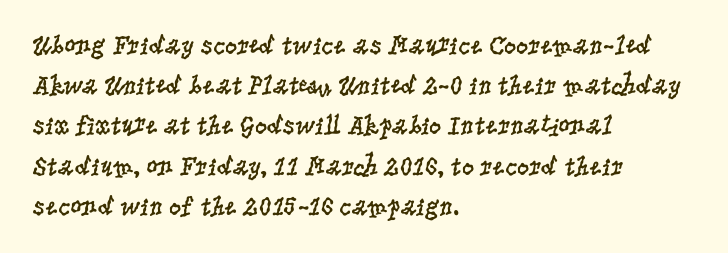
{"bold": "no", "underline": "no", "align": "left", "line_spacing": "normal", "line_spacing_ratio": 1.49, "letter_spacing": "normal", "letter_spacing_em": 0.0, "glyph_px": 27}
